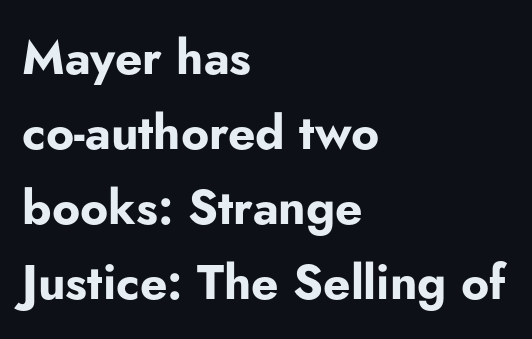
Q: Is the text bold? A: Yes.
Q: Is the text italic (slanted)? A: No, it is upright.
Q: Is the typeface a serif or a sans-serif typeface? A: Sans-serif.
Q: Is the text underlined? A: No.
Q: How is the paragraph aligned? A: Left-aligned.
Q: Is the spacing between letters normal or unusually wide? A: Normal.
Q: Is the spacing between lines tight, normal or loose? A: Normal.
Q: Width (condensed, normal, or wide)? A: Normal.
Q: Stroke contrast? A: Low.
Q: x-height? A: Small.
Q: Monospaced? A: No.
